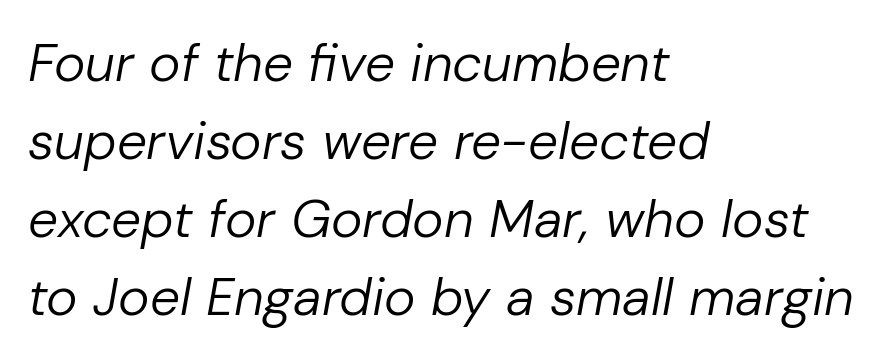
Descender tails drop into unmarked territory. You could not count columns in this text — the font is proportionally spaced. Quick note: interline space is typical. The axis of the letterforms is tilted away from vertical. A typesetter would call this zero additional tracking.
